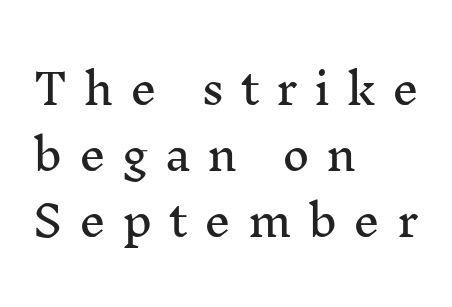
{"serif": "yes", "italic": "no", "width": "normal", "stroke_contrast": "medium", "x_height": "medium", "monospaced": "no", "underline": "no", "align": "left", "line_spacing": "normal", "line_spacing_ratio": 1.57, "letter_spacing": "wide", "letter_spacing_em": 0.39, "glyph_px": 42}
